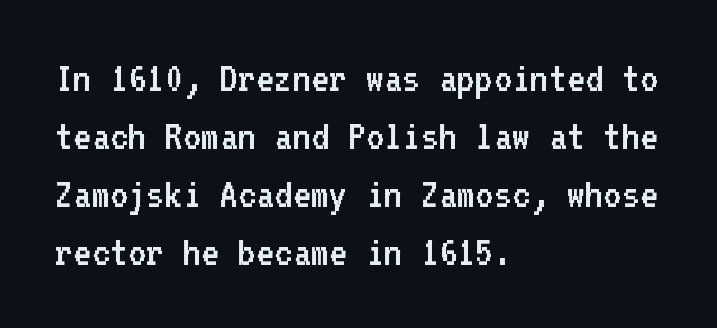
{"serif": "no", "italic": "no", "bold": "no", "weight": "regular", "width": "normal", "stroke_contrast": "low", "x_height": "medium", "monospaced": "yes", "underline": "no", "align": "left", "line_spacing": "normal", "line_spacing_ratio": 1.32, "letter_spacing": "normal", "letter_spacing_em": 0.0, "glyph_px": 44}
